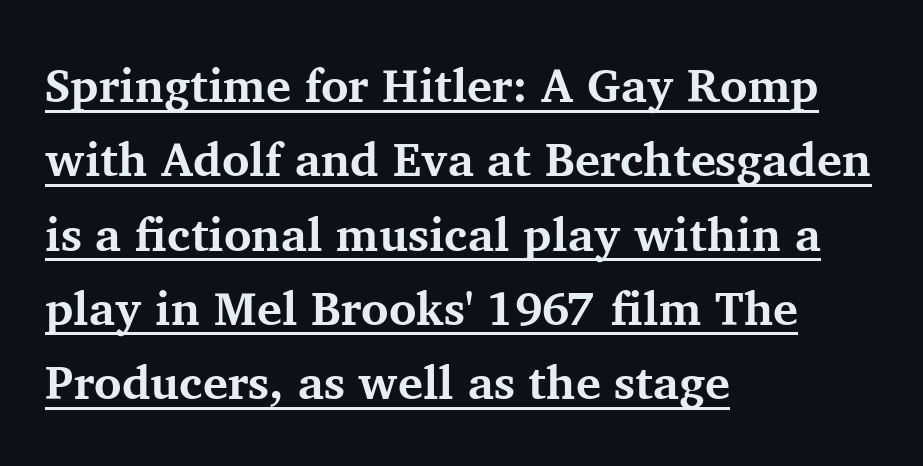
The letters advance in unequal steps, a hallmark of proportional type. Is there an underline? Yes — a line sits under the letters. In CSS terms this would be text-align: left. Reading down the column, the eye jumps a familiar distance to each next line. Honestly, the letter spacing is just normal — you wouldn't notice it.
